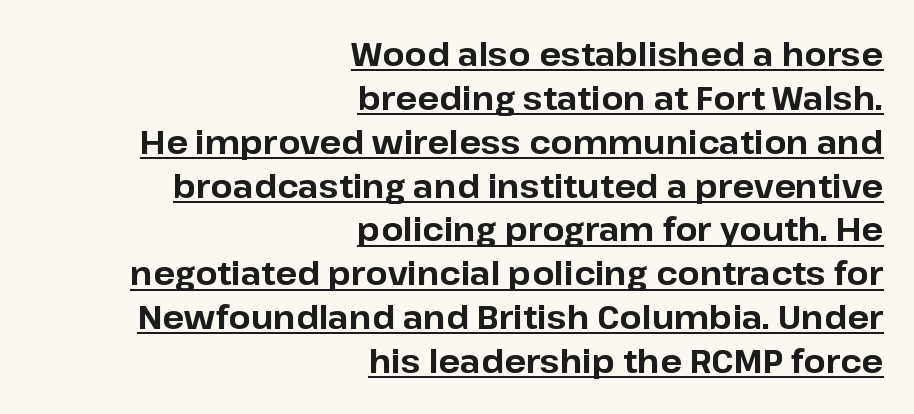
The rendering anchors every line to the right-hand side. Plenty of ink on the page — the face is bold. The horizontal fit of the characters is conventional and even. Designer's note — italics off, roman on. The passage shown stacks its lines at a standard gap. Here the designer chose a conventional face with non-uniform glyph widths.
